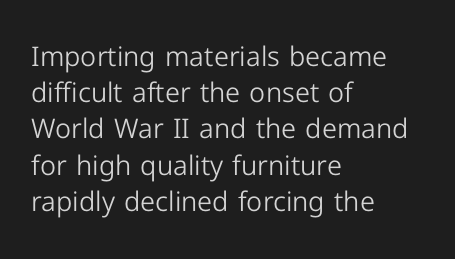
The image shows 27 px text type, upright; set left-aligned, normal line spacing (1.34x), normal letter spacing, not underlined.
